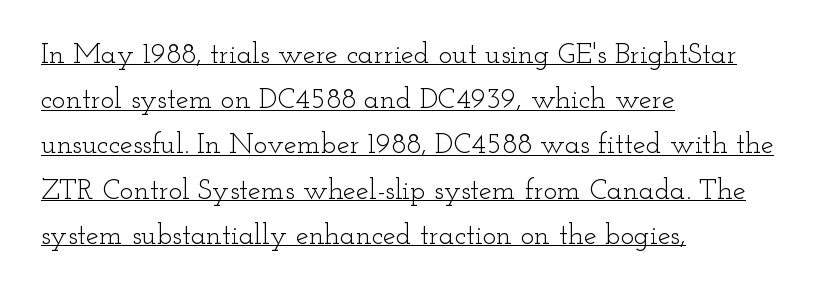
{"serif": "yes", "italic": "no", "bold": "no", "weight": "light", "width": "wide", "stroke_contrast": "low", "x_height": "small", "monospaced": "no", "underline": "yes", "align": "left", "line_spacing": "normal", "line_spacing_ratio": 1.56, "letter_spacing": "normal", "letter_spacing_em": 0.0, "glyph_px": 29}
